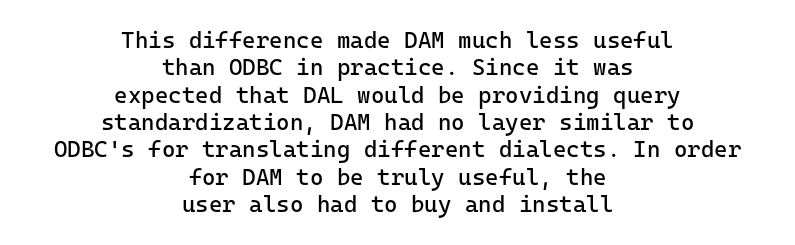
Q: Is the text bold? A: No.
Q: Is the text italic (slanted)? A: No, it is upright.
Q: Is the text underlined? A: No.
Q: How is the paragraph aligned? A: Centered.
Q: Is the spacing between letters normal or unusually wide? A: Normal.
